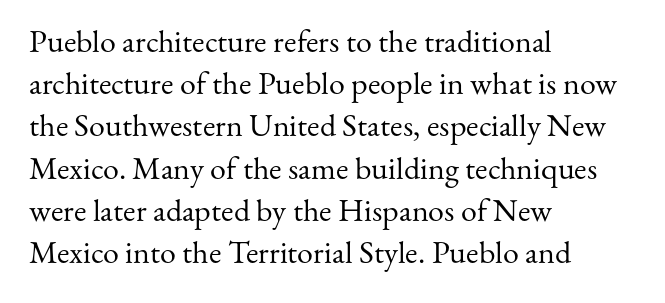
{"serif": "yes", "italic": "no", "bold": "no", "weight": "regular", "width": "normal", "stroke_contrast": "medium", "x_height": "small", "monospaced": "no", "underline": "no", "align": "left", "line_spacing": "normal", "line_spacing_ratio": 1.32, "letter_spacing": "normal", "letter_spacing_em": 0.0, "glyph_px": 32}
